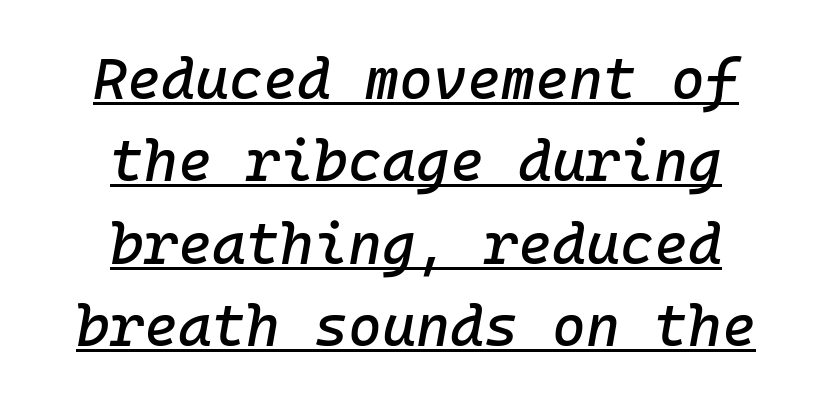
Q: Is the text italic (slanted)? A: Yes, it leans right by about 10 degrees.
Q: Is the text underlined? A: Yes.
Q: How is the paragraph aligned? A: Centered.
Q: Is the spacing between letters normal or unusually wide? A: Normal.
Q: Is the spacing between lines tight, normal or loose? A: Normal.
Q: Width (condensed, normal, or wide)? A: Normal.
Q: Stroke contrast? A: Low.
Q: x-height? A: Medium.
Q: Monospaced? A: Yes.
